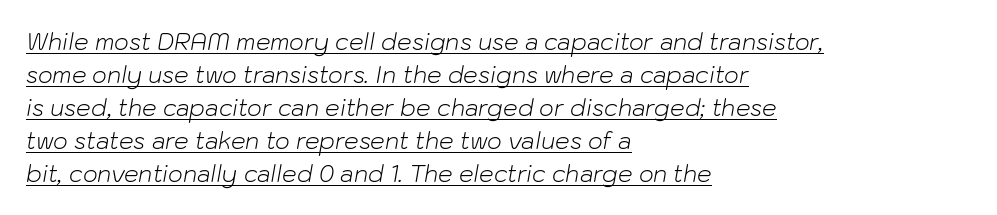
The image shows 23 px text type, italic (leaning right); set left-aligned, normal line spacing (1.43x), normal letter spacing, underlined.
